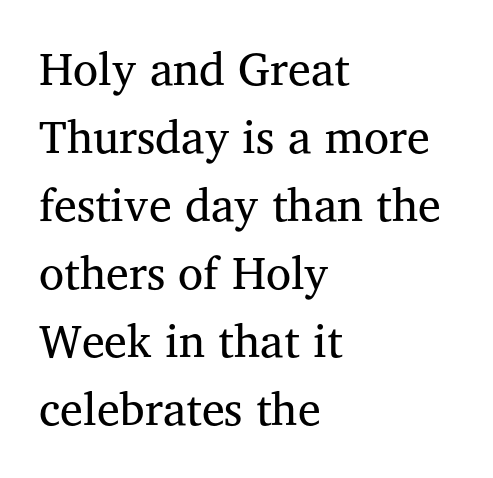
{"serif": "yes", "italic": "no", "bold": "no", "weight": "regular", "width": "normal", "stroke_contrast": "medium", "x_height": "medium", "monospaced": "no", "underline": "no", "align": "left", "line_spacing": "normal", "line_spacing_ratio": 1.48, "letter_spacing": "normal", "letter_spacing_em": 0.0, "glyph_px": 46}
